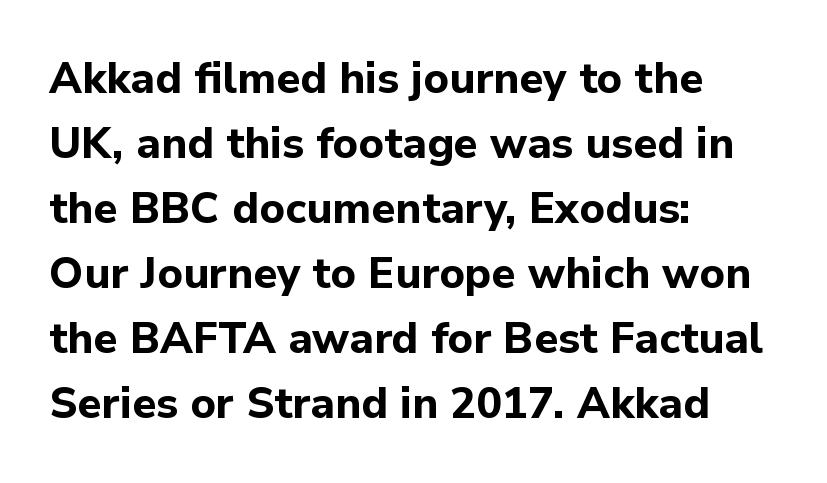
The image shows 43 px bold sans-serif type, upright; set left-aligned, normal line spacing (1.51x), normal letter spacing, not underlined; low stroke contrast and a medium x-height.
